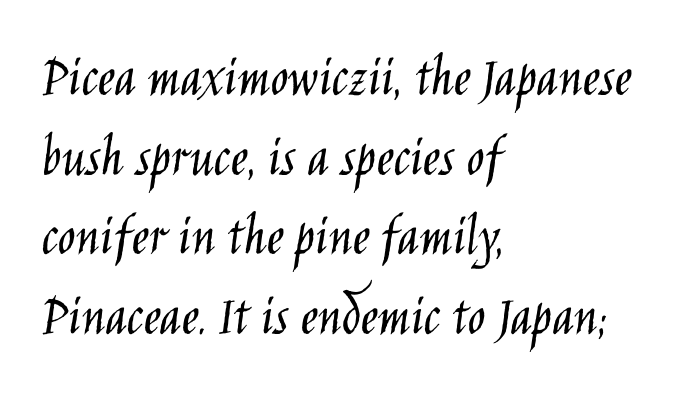
{"serif": "no", "bold": "no", "weight": "light", "width": "condensed", "stroke_contrast": "low", "x_height": "large", "monospaced": "no", "underline": "no", "align": "left", "line_spacing": "normal", "line_spacing_ratio": 1.35, "letter_spacing": "normal", "letter_spacing_em": 0.0, "glyph_px": 59}
